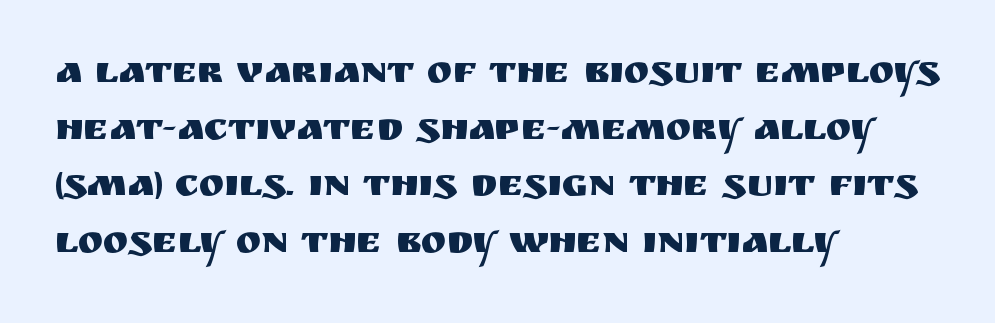
The image shows 38 px sans-serif type, upright; set left-aligned, normal line spacing (1.49x), normal letter spacing, not underlined; medium stroke contrast and a large x-height.
